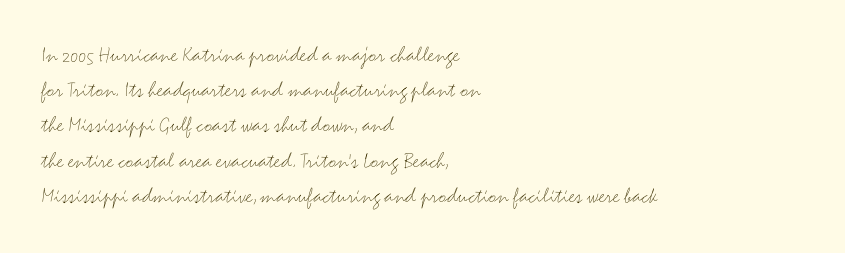
{"bold": "no", "underline": "no", "align": "left", "line_spacing": "normal", "line_spacing_ratio": 1.53, "letter_spacing": "normal", "letter_spacing_em": 0.0, "glyph_px": 23}
